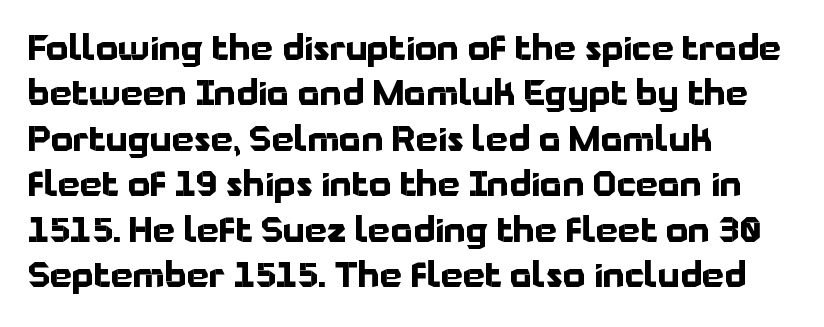
Q: Is the text bold? A: Yes.
Q: Is the text italic (slanted)? A: No, it is upright.
Q: Is the typeface a serif or a sans-serif typeface? A: Sans-serif.
Q: Is the text underlined? A: No.
Q: How is the paragraph aligned? A: Left-aligned.
Q: Is the spacing between letters normal or unusually wide? A: Normal.
Q: Is the spacing between lines tight, normal or loose? A: Normal.
Q: Width (condensed, normal, or wide)? A: Normal.
Q: Stroke contrast? A: Low.
Q: x-height? A: Medium.
Q: Monospaced? A: No.
